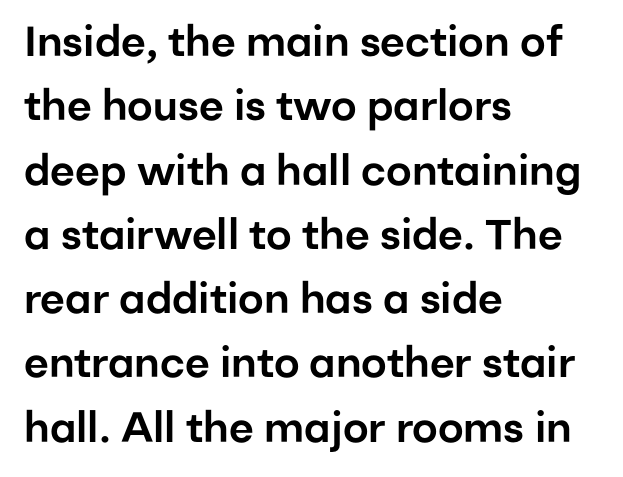
{"serif": "no", "italic": "no", "width": "normal", "stroke_contrast": "low", "x_height": "medium", "monospaced": "no", "underline": "no", "align": "left", "line_spacing": "normal", "line_spacing_ratio": 1.53, "letter_spacing": "normal", "letter_spacing_em": 0.0, "glyph_px": 42}
